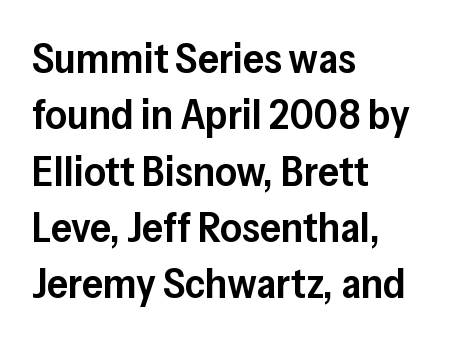
Strokes here are thickened, but only to semibold level. The text was rendered using a sans face with plain stroke endings. Clear beneath every line of the passage. The lettering holds an erect, upright posture throughout. Interline gaps are of average width in this sample.
